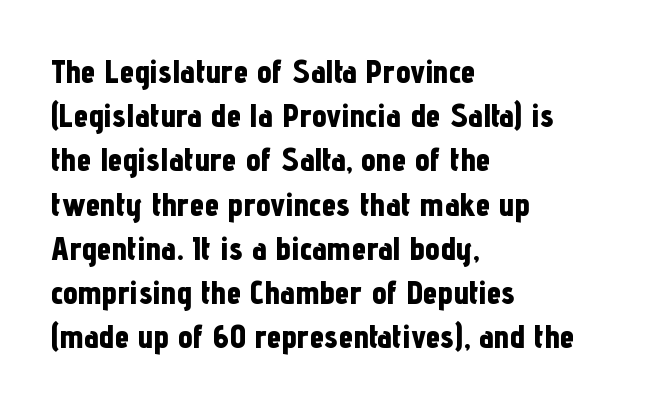
Q: Is the text bold? A: Yes.
Q: Is the text italic (slanted)? A: No, it is upright.
Q: Is the typeface a serif or a sans-serif typeface? A: Sans-serif.
Q: Is the text underlined? A: No.
Q: How is the paragraph aligned? A: Left-aligned.
Q: Is the spacing between letters normal or unusually wide? A: Normal.
Q: Is the spacing between lines tight, normal or loose? A: Normal.
Q: Width (condensed, normal, or wide)? A: Condensed.
Q: Stroke contrast? A: Low.
Q: x-height? A: Medium.
Q: Monospaced? A: No.
